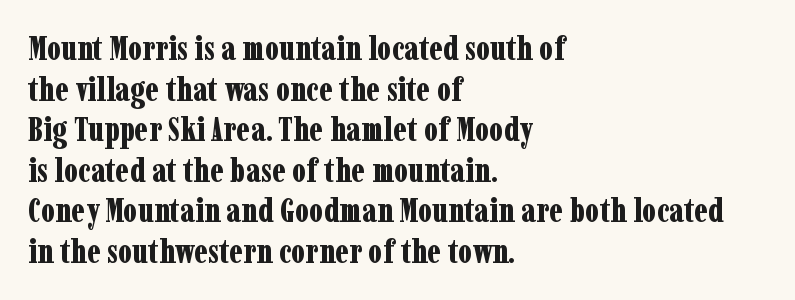
Decoration check: the copy has no underline. Regarding serifs, this sample has them. Visually the block forms a straight wall on the left and a jagged coastline on the right. The face used here is proportionally spaced, like ordinary book or web type. Observe the ordinary spacing: letters are neighbours, not strangers.
